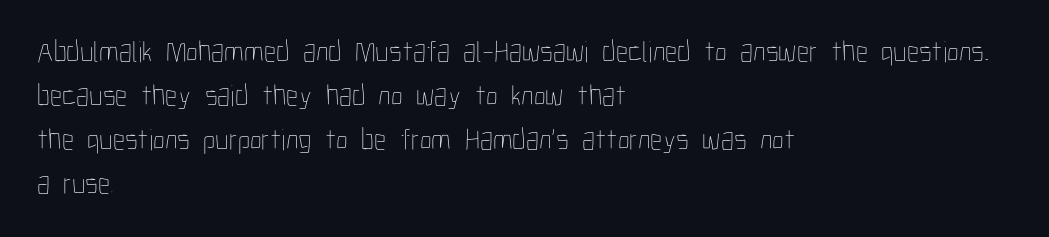
{"italic": "no", "bold": "no", "weight": "thin", "width": "condensed", "stroke_contrast": "low", "x_height": "medium", "monospaced": "no", "underline": "no", "align": "left", "line_spacing": "normal", "line_spacing_ratio": 1.47, "letter_spacing": "normal", "letter_spacing_em": 0.0, "glyph_px": 30}
